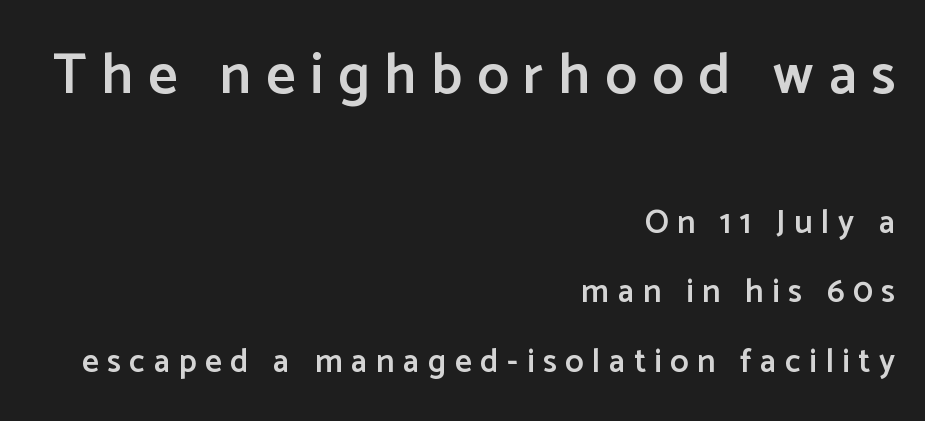
Q: Is the text bold? A: Semi-bold.
Q: Is the text italic (slanted)? A: No, it is upright.
Q: Is the typeface a serif or a sans-serif typeface? A: Sans-serif.
Q: Is the text underlined? A: No.
Q: How is the paragraph aligned? A: Right-aligned.
Q: Is the spacing between letters normal or unusually wide? A: Unusually wide.
Q: Is the spacing between lines tight, normal or loose? A: Loose.
Q: Which block of text is set in a larger size, the first (top) or the second (bottom)? A: The first (top) one.
Q: Width (condensed, normal, or wide)? A: Normal.
Q: Stroke contrast? A: Low.
Q: x-height? A: Medium.
Q: Monospaced? A: No.
